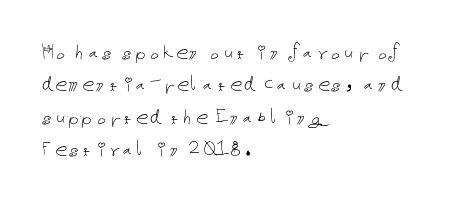
The image shows 24 px text type, upright; set left-aligned, normal line spacing (1.35x), normal letter spacing, not underlined.
